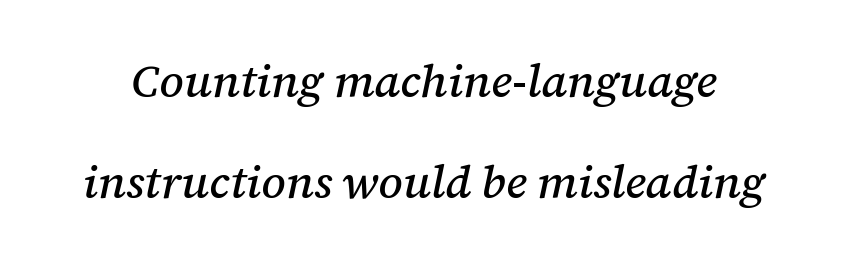
{"serif": "yes", "italic": "yes", "lean": "right", "slant_degrees": 12, "width": "normal", "stroke_contrast": "medium", "x_height": "medium", "monospaced": "no", "underline": "no", "line_spacing": "loose", "line_spacing_ratio": 2.19, "letter_spacing": "normal", "letter_spacing_em": 0.0, "glyph_px": 46}
